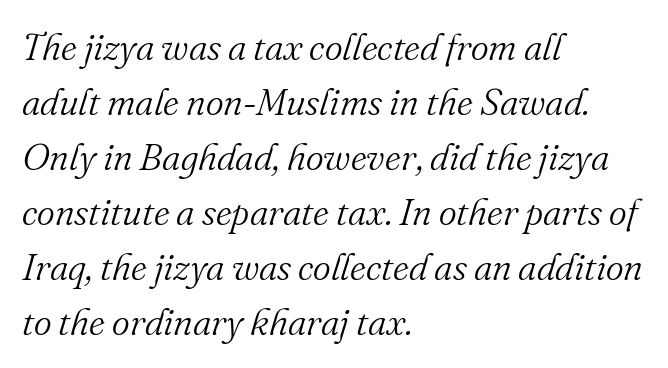
The image shows 38 px light serif type, italic (leaning right); set left-aligned, normal line spacing (1.45x), normal letter spacing, not underlined; medium stroke contrast and a small x-height.
